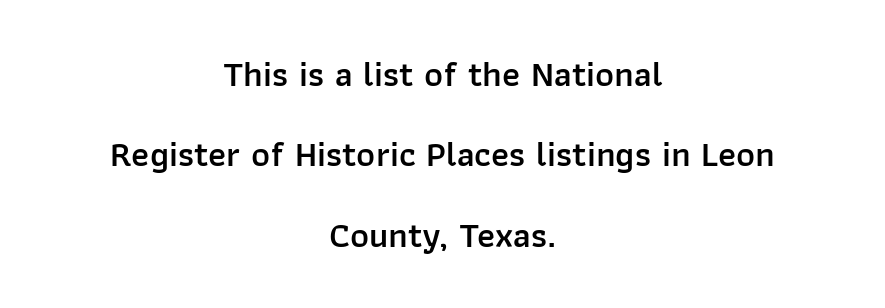
{"serif": "no", "italic": "no", "bold": "semi", "weight": "semibold", "width": "normal", "stroke_contrast": "low", "x_height": "medium", "monospaced": "no", "underline": "no", "align": "center", "line_spacing": "loose", "line_spacing_ratio": 2.23, "letter_spacing": "normal", "letter_spacing_em": 0.0, "glyph_px": 36}
